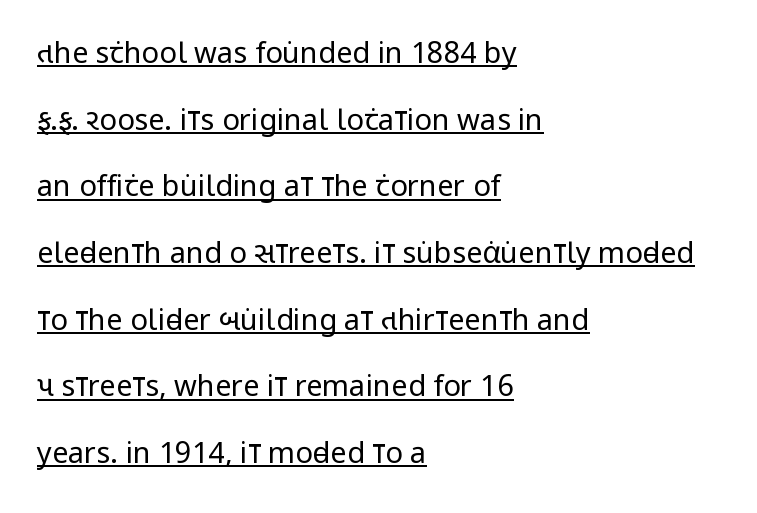
{"serif": "no", "italic": "no", "bold": "no", "weight": "regular", "width": "condensed", "stroke_contrast": "low", "x_height": "large", "monospaced": "no", "underline": "yes", "align": "left", "line_spacing": "loose", "line_spacing_ratio": 2.3, "letter_spacing": "normal", "letter_spacing_em": 0.0, "glyph_px": 29}
